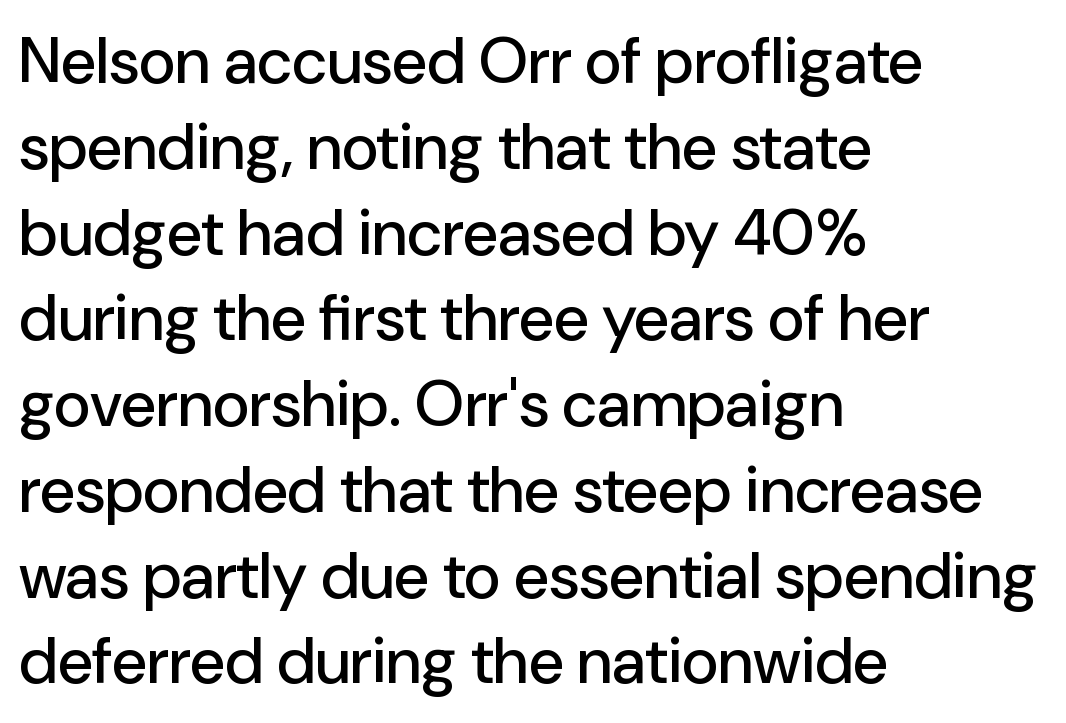
Q: Is the text italic (slanted)? A: No, it is upright.
Q: Is the typeface a serif or a sans-serif typeface? A: Sans-serif.
Q: Is the text underlined? A: No.
Q: How is the paragraph aligned? A: Left-aligned.
Q: Is the spacing between letters normal or unusually wide? A: Normal.
Q: Is the spacing between lines tight, normal or loose? A: Normal.
Q: Width (condensed, normal, or wide)? A: Normal.
Q: Stroke contrast? A: Low.
Q: x-height? A: Medium.
Q: Monospaced? A: No.
